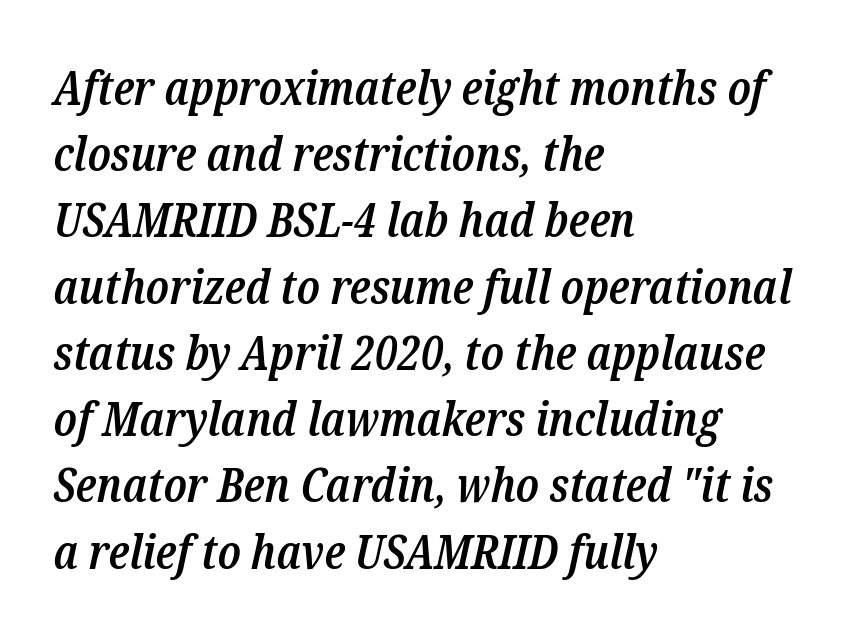
The image shows 48 px semibold, condensed serif type, italic (leaning right); set left-aligned, normal line spacing (1.38x), normal letter spacing, not underlined; low stroke contrast and a medium x-height.
